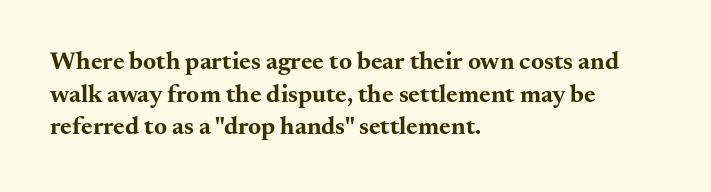
You could call the tracking neutral — neither tight nor loose. Ordinary non-slanted type is in use. Heavy, bold letterforms. Does the copy run flush right? No — it runs flush left. Regular leading.
